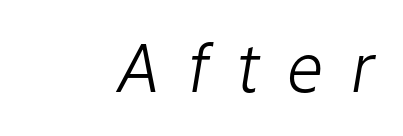
The passage shown is not underscored anywhere. Character widths vary here, with narrow letters taking less room than wide ones. The lettering tilts uniformly, giving the passage an italic look. Weight: not bold — regular or lighter. Glyph-to-glyph distance is far greater than everyday printed text.
